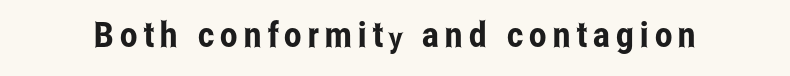
The image shows 35 px condensed sans-serif type, upright; set not underlined; low stroke contrast and a medium x-height.
